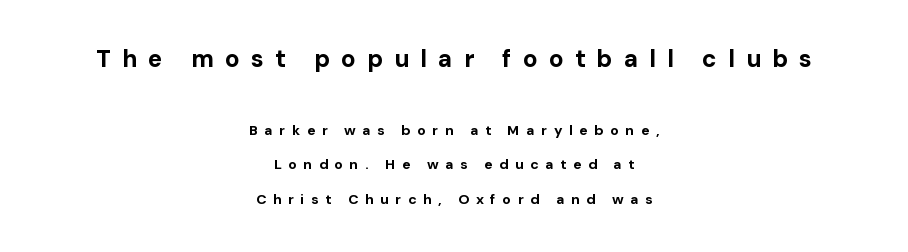
Q: Is the text bold? A: Yes.
Q: Is the text italic (slanted)? A: No, it is upright.
Q: Is the text underlined? A: No.
Q: How is the paragraph aligned? A: Centered.
Q: Is the spacing between letters normal or unusually wide? A: Unusually wide.
Q: Is the spacing between lines tight, normal or loose? A: Loose.
Q: Which block of text is set in a larger size, the first (top) or the second (bottom)? A: The first (top) one.
